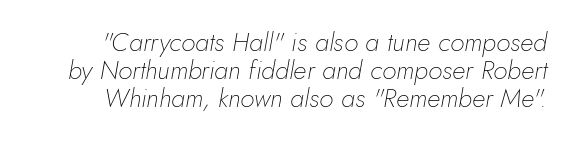
The strokes carry an ordinary text weight at most. The string is rendered with underlining switched off. The typography opts for an oblique posture over an upright one. These lines huddle together more closely than default settings would place them.
